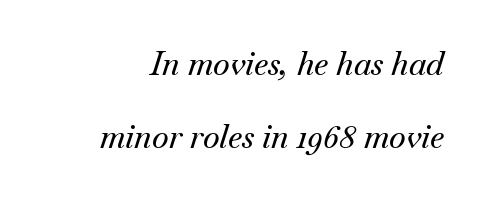
Q: Is the text italic (slanted)? A: Yes, it leans right by about 18 degrees.
Q: Is the typeface a serif or a sans-serif typeface? A: Serif.
Q: Is the text underlined? A: No.
Q: Is the spacing between letters normal or unusually wide? A: Normal.
Q: Is the spacing between lines tight, normal or loose? A: Loose.
Q: Width (condensed, normal, or wide)? A: Normal.
Q: Stroke contrast? A: Medium.
Q: x-height? A: Small.
Q: Monospaced? A: No.
